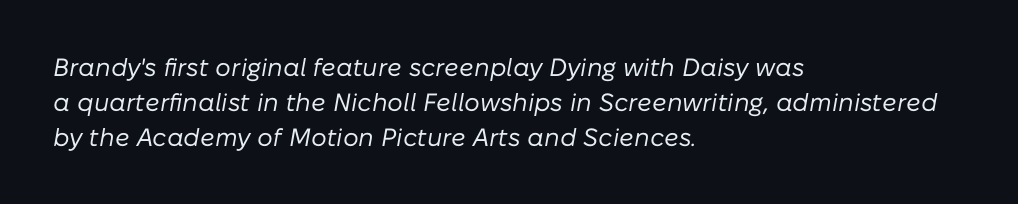
Q: Is the text bold? A: No.
Q: Is the text italic (slanted)? A: Yes, it leans right by about 10 degrees.
Q: Is the text underlined? A: No.
Q: How is the paragraph aligned? A: Left-aligned.
Q: Is the spacing between letters normal or unusually wide? A: Normal.
Q: Is the spacing between lines tight, normal or loose? A: Normal.
